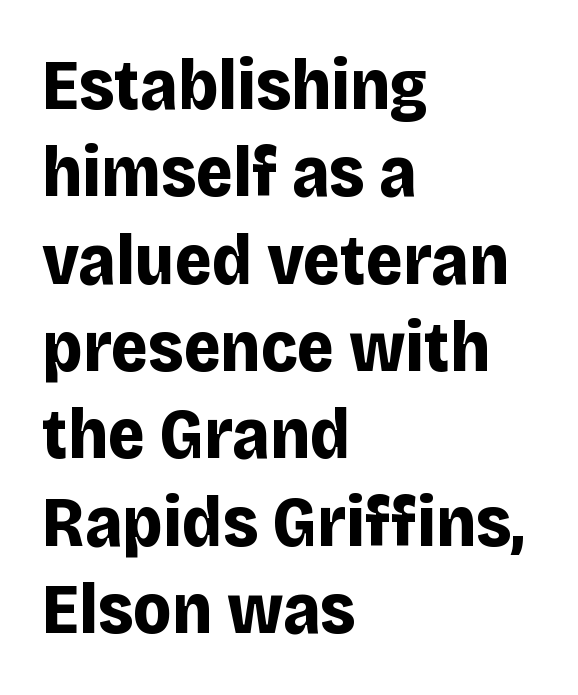
Line starts are locked; line ends wander. Just letters on the line, the space beneath them empty. Characters follow at the spacing the type designer built in. The type sits square on the baseline with zero lean.
